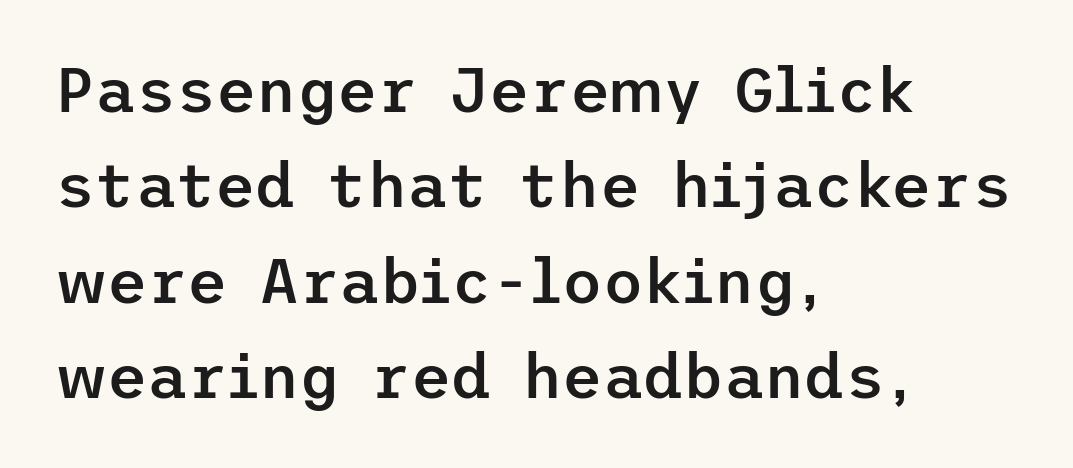
Q: Is the text bold? A: Semi-bold.
Q: Is the text italic (slanted)? A: No, it is upright.
Q: Is the typeface a serif or a sans-serif typeface? A: Sans-serif.
Q: Is the text underlined? A: No.
Q: How is the paragraph aligned? A: Left-aligned.
Q: Is the spacing between letters normal or unusually wide? A: Normal.
Q: Is the spacing between lines tight, normal or loose? A: Normal.
Q: Width (condensed, normal, or wide)? A: Normal.
Q: Stroke contrast? A: Low.
Q: x-height? A: Medium.
